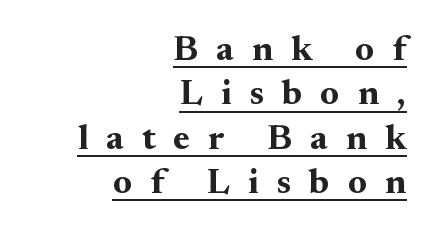
The image shows 36 px bold serif type, upright; set right-aligned, line spacing 1.23x, unusually wide letter spacing (+0.5 em), underlined; medium stroke contrast and a small x-height.
